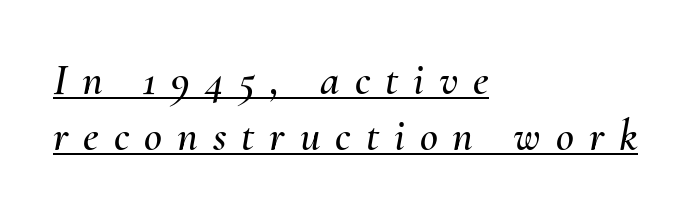
Q: Is the text italic (slanted)? A: Yes, it leans right by about 10 degrees.
Q: Is the text underlined? A: Yes.
Q: How is the paragraph aligned? A: Left-aligned.
Q: Is the spacing between letters normal or unusually wide? A: Unusually wide.
Q: Is the spacing between lines tight, normal or loose? A: Normal.
Q: Width (condensed, normal, or wide)? A: Normal.
Q: Stroke contrast? A: Medium.
Q: x-height? A: Small.
Q: Monospaced? A: No.
